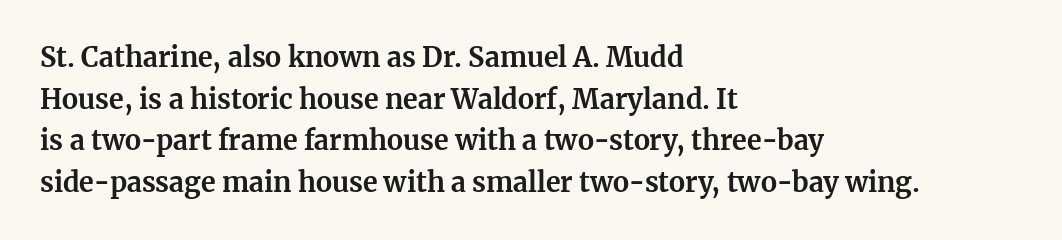
The image shows 27 px bold type, upright; set left-aligned, normal line spacing (1.54x), normal letter spacing, not underlined.
